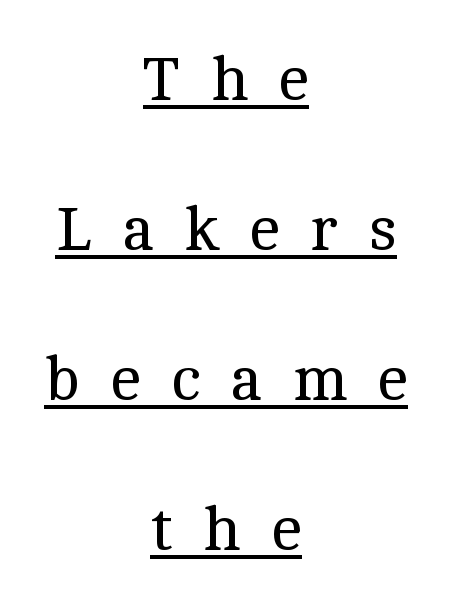
Q: Is the text bold? A: No.
Q: Is the text italic (slanted)? A: No, it is upright.
Q: Is the typeface a serif or a sans-serif typeface? A: Serif.
Q: Is the text underlined? A: Yes.
Q: How is the paragraph aligned? A: Centered.
Q: Is the spacing between letters normal or unusually wide? A: Unusually wide.
Q: Is the spacing between lines tight, normal or loose? A: Loose.
Q: Width (condensed, normal, or wide)? A: Normal.
Q: x-height? A: Medium.
Q: Monospaced? A: No.
